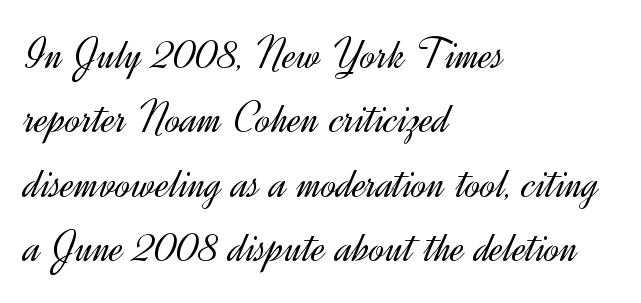
The image shows 46 px light sans-serif type; set left-aligned, normal line spacing (1.4x), normal letter spacing, not underlined; a small x-height.
